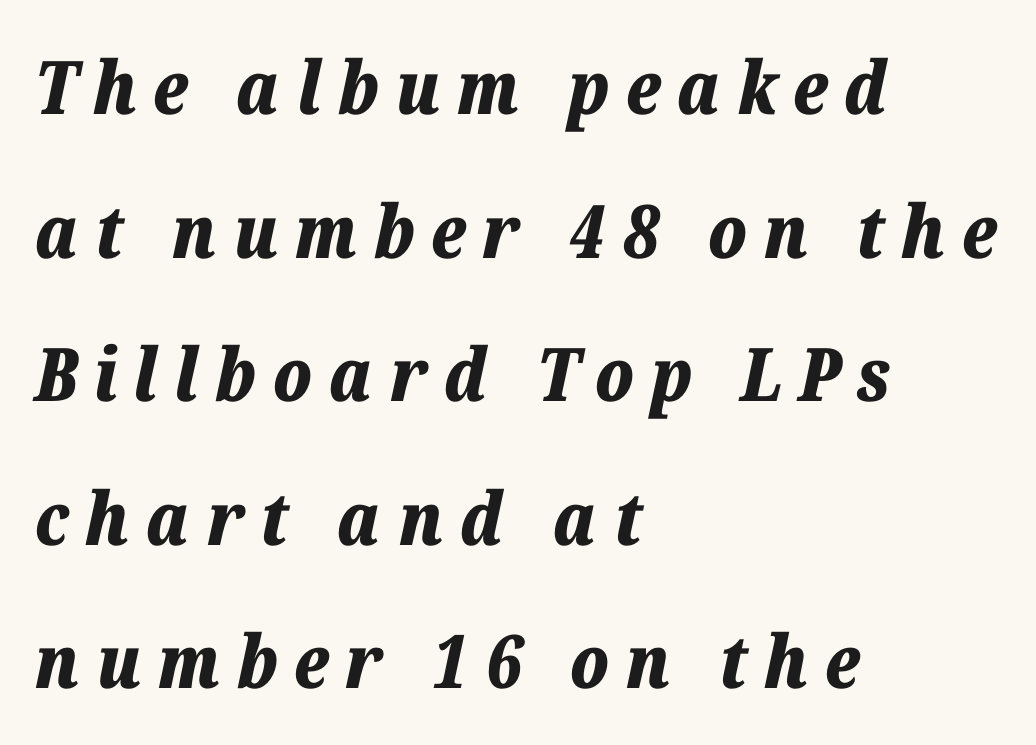
The image shows 74 px bold type, italic (leaning right); set left-aligned, loose line spacing (1.94x), unusually wide letter spacing (+0.22 em), not underlined; low stroke contrast and a medium x-height.
